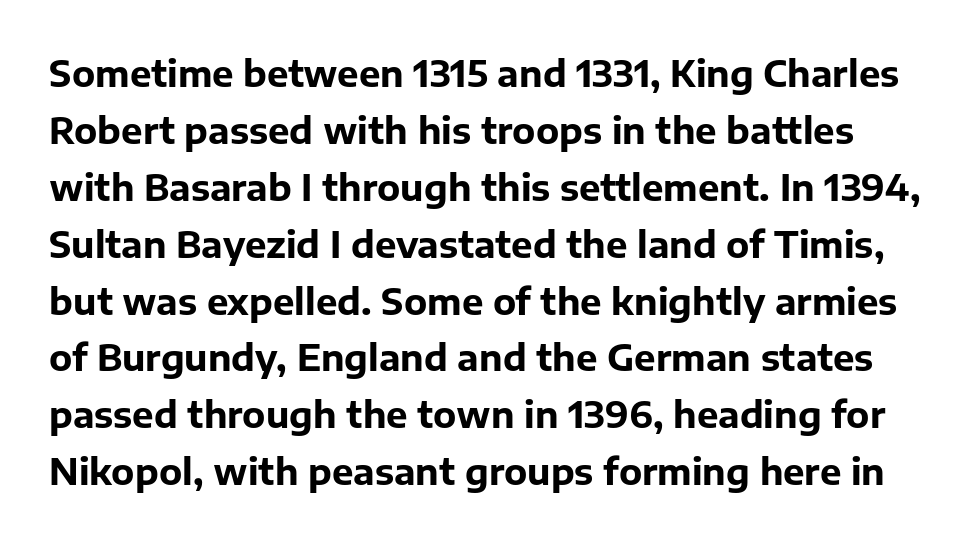
The image shows 36 px bold sans-serif type, upright; set normal line spacing (1.58x), normal letter spacing, not underlined; low stroke contrast and a medium x-height.
